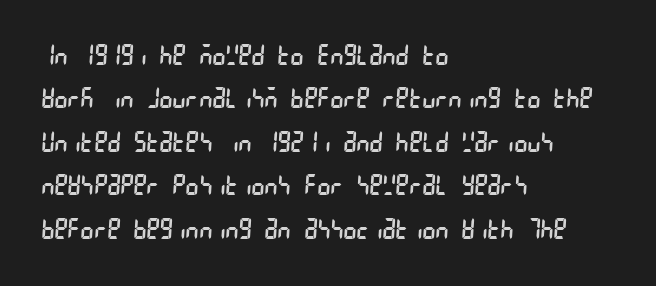
Q: Is the text bold? A: No.
Q: Is the typeface a serif or a sans-serif typeface? A: Sans-serif.
Q: Is the text underlined? A: No.
Q: How is the paragraph aligned? A: Left-aligned.
Q: Is the spacing between letters normal or unusually wide? A: Normal.
Q: Is the spacing between lines tight, normal or loose? A: Normal.
Q: Width (condensed, normal, or wide)? A: Condensed.
Q: Stroke contrast? A: Low.
Q: x-height? A: Large.
